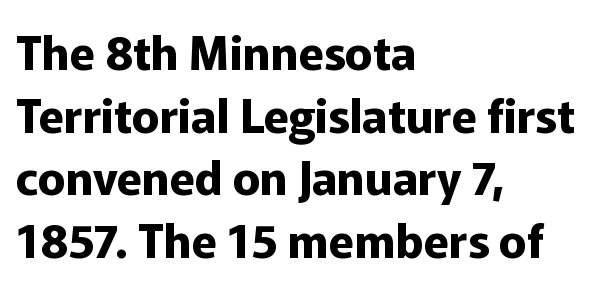
Q: Is the text bold? A: Yes.
Q: Is the text italic (slanted)? A: No, it is upright.
Q: Is the typeface a serif or a sans-serif typeface? A: Sans-serif.
Q: Is the text underlined? A: No.
Q: How is the paragraph aligned? A: Left-aligned.
Q: Is the spacing between letters normal or unusually wide? A: Normal.
Q: Is the spacing between lines tight, normal or loose? A: Normal.
Q: Width (condensed, normal, or wide)? A: Normal.
Q: Stroke contrast? A: Low.
Q: x-height? A: Medium.
Q: Monospaced? A: No.
